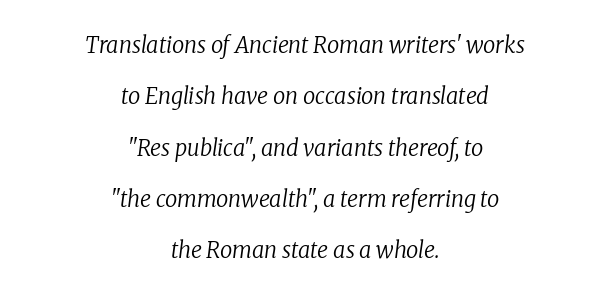
Q: Is the text bold? A: No.
Q: Is the text italic (slanted)? A: Yes, it leans right by about 8 degrees.
Q: Is the text underlined? A: No.
Q: How is the paragraph aligned? A: Centered.
Q: Is the spacing between letters normal or unusually wide? A: Normal.
Q: Is the spacing between lines tight, normal or loose? A: Loose.
